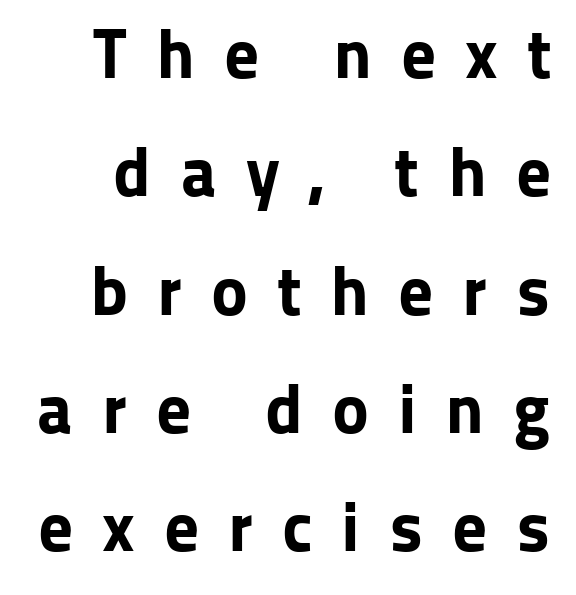
{"serif": "no", "italic": "no", "bold": "yes", "weight": "bold", "width": "normal", "stroke_contrast": "low", "x_height": "medium", "monospaced": "no", "underline": "no", "line_spacing": "normal", "line_spacing_ratio": 1.69, "letter_spacing": "wide", "letter_spacing_em": 0.41, "glyph_px": 70}
